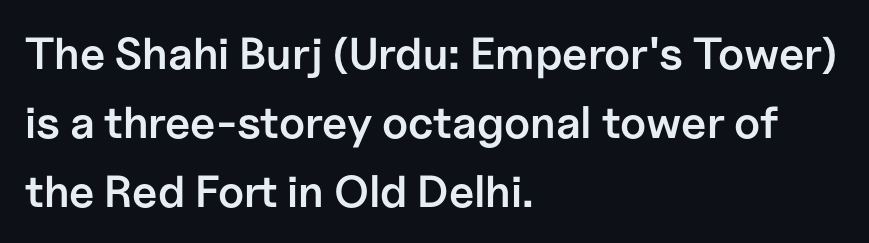
Each line starts at the same left margin while the right side varies. If you drew a line through each stem, it would be perfectly vertical. Each letter keeps its own natural width here, so spacing adapts to shape. The glyphs are unaccompanied by any horizontal stroke below them. Font category for this specimen: sans-serif.
